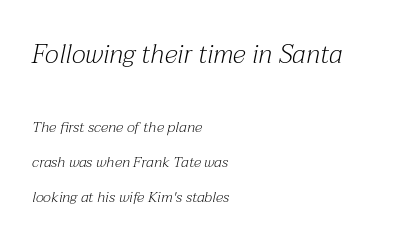
Q: Is the text bold? A: No.
Q: Is the text italic (slanted)? A: Yes, it leans right by about 12 degrees.
Q: Is the text underlined? A: No.
Q: How is the paragraph aligned? A: Left-aligned.
Q: Is the spacing between letters normal or unusually wide? A: Normal.
Q: Is the spacing between lines tight, normal or loose? A: Loose.
Q: Which block of text is set in a larger size, the first (top) or the second (bottom)? A: The first (top) one.
